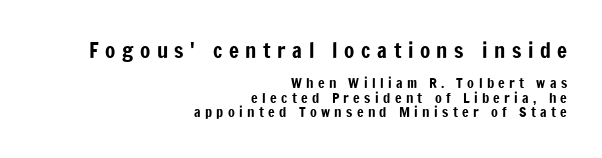
Decoration check: the copy has no underline. The initial chunk of copy outweighs the following chunk in type size. The lettering stays uniformly vertical, giving the passage a roman look. Successive baselines arrive quickly, one right under another. The lines in this sample share a right terminus and differ only in where they begin. The passage shown has open, widely tracked lettering throughout.
